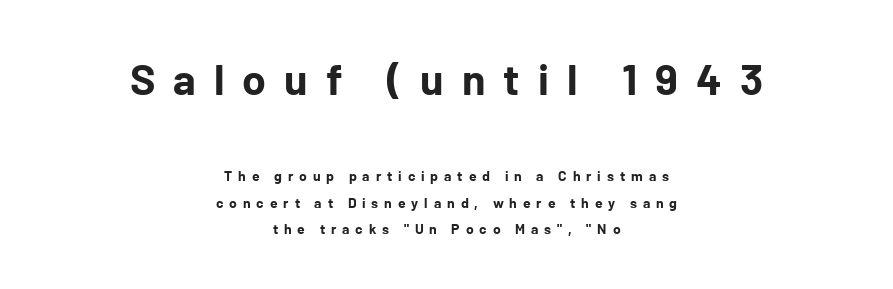
The image shows 43 px bold sans-serif type, upright; set centered, line spacing 1.88x, unusually wide letter spacing (+0.42 em), not underlined; the first (top) block is 3.07x larger; low stroke contrast and a medium x-height.
